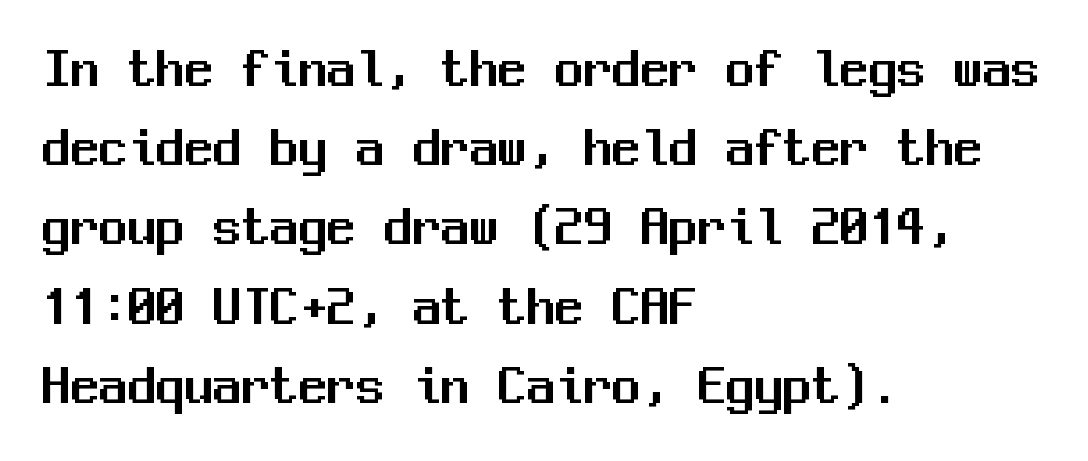
The image shows 57 px sans-serif type, upright, monospaced; set left-aligned, normal line spacing (1.39x), normal letter spacing, not underlined; medium stroke contrast and a medium x-height.
